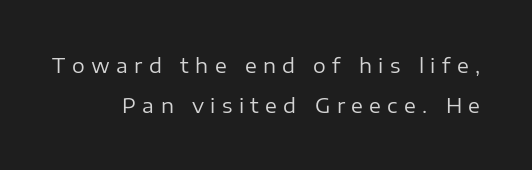
Q: Is the text bold? A: No.
Q: Is the text italic (slanted)? A: No, it is upright.
Q: Is the text underlined? A: No.
Q: How is the paragraph aligned? A: Right-aligned.
Q: Is the spacing between letters normal or unusually wide? A: Unusually wide.
Q: Is the spacing between lines tight, normal or loose? A: Loose.
